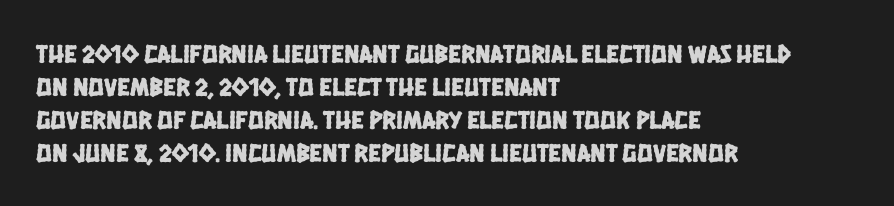
{"underline": "no", "align": "left", "line_spacing": "normal", "line_spacing_ratio": 1.27, "letter_spacing": "normal", "letter_spacing_em": 0.0, "glyph_px": 26}
